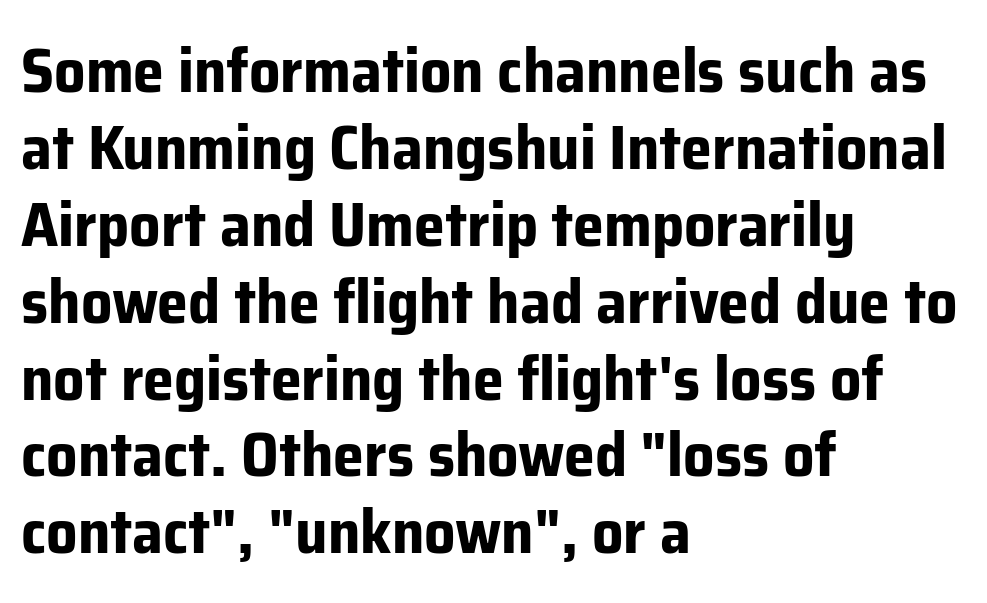
Lines of text with bare space underneath. Classification — sans serif. Nothing unusual about the tracking: characters are spaced as the font intends. Its strokes are broad and dark, the hallmark of bold type. The text block is weighted toward the left margin, trailing off unevenly rightward. This sample has the flowing, uneven cadence of proportional lettering.
